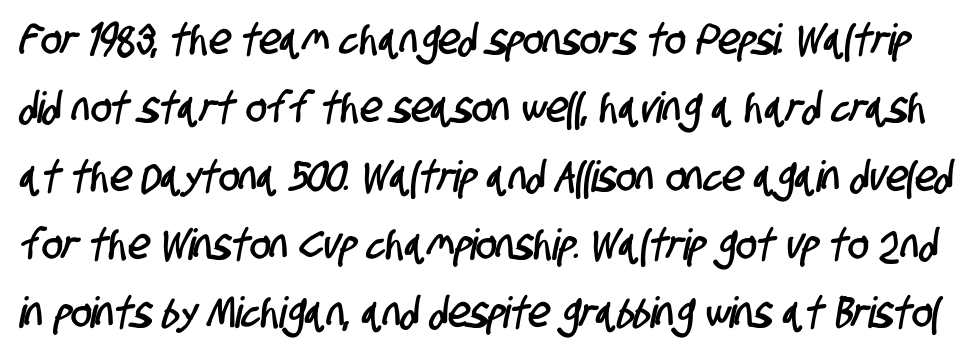
The image shows 43 px condensed sans-serif type; set normal line spacing (1.59x), normal letter spacing, not underlined; low stroke contrast and a large x-height.
